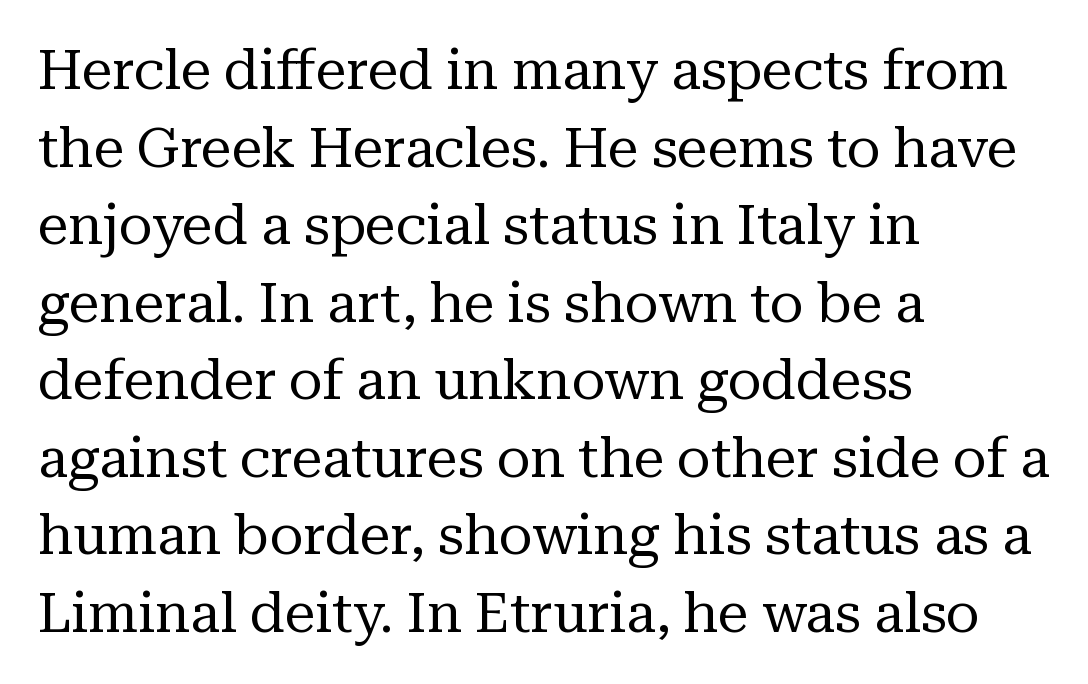
The image shows 55 px regular-weight serif type, upright; set left-aligned, normal line spacing (1.41x), normal letter spacing, not underlined; medium stroke contrast and a medium x-height.
